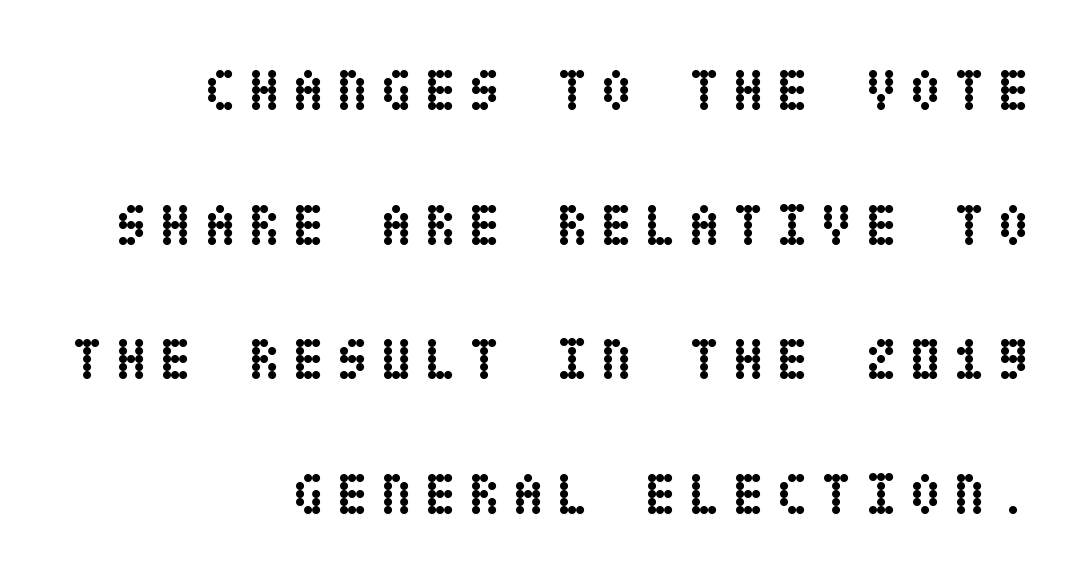
{"italic": "no", "bold": "yes", "weight": "semibold", "width": "condensed", "stroke_contrast": "low", "x_height": "large", "underline": "no", "align": "right", "line_spacing": "loose", "line_spacing_ratio": 2.28, "letter_spacing": "wide", "letter_spacing_em": 0.2, "glyph_px": 59}
